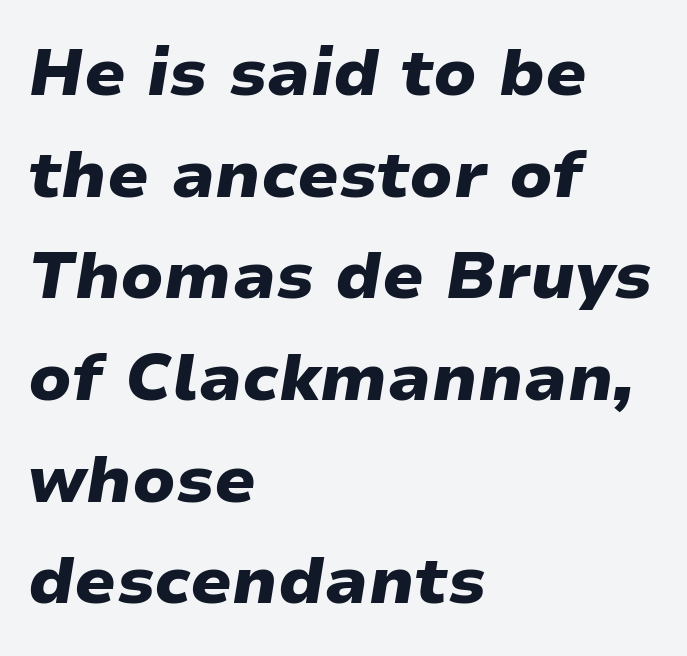
It's the slanting kind of type. Check the space under the baseline: it is left empty. Look at the stroke-to-counter ratio: heavy, a bold. Leftover space on each line is placed entirely after the last word. The letters advance in unequal steps, a hallmark of proportional type.
